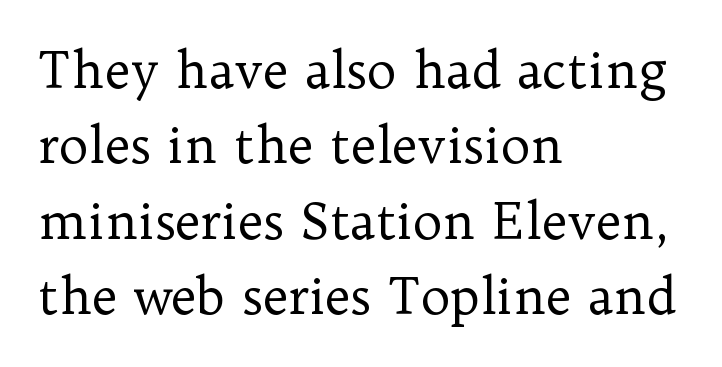
The image shows 50 px regular-weight serif type, upright; set left-aligned, normal line spacing (1.51x), normal letter spacing, not underlined; low stroke contrast and a medium x-height.
